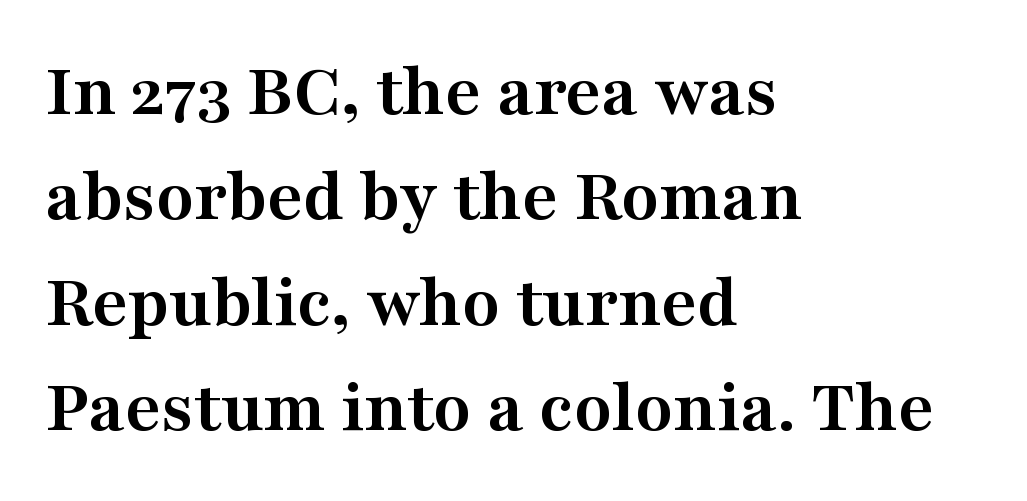
{"serif": "yes", "italic": "no", "bold": "yes", "weight": "semibold", "width": "wide", "stroke_contrast": "medium", "x_height": "medium", "monospaced": "no", "underline": "no", "align": "left", "line_spacing": "normal", "line_spacing_ratio": 1.37, "letter_spacing": "normal", "letter_spacing_em": 0.0, "glyph_px": 77}
